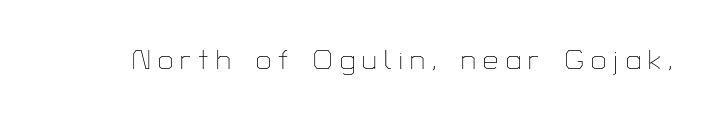
The image shows 27 px text type, upright; set unusually wide letter spacing (+0.27 em), not underlined.
